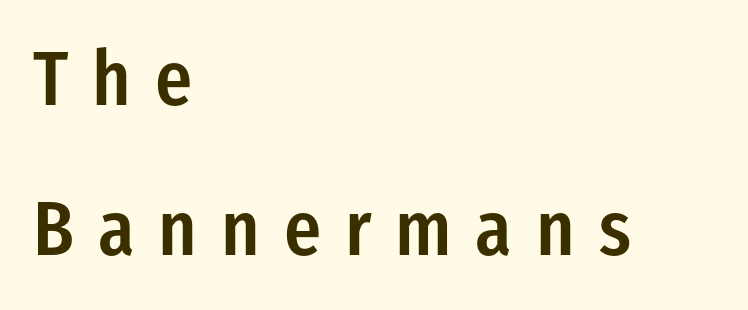
Q: Is the text bold? A: Semi-bold.
Q: Is the text italic (slanted)? A: No, it is upright.
Q: Is the typeface a serif or a sans-serif typeface? A: Sans-serif.
Q: Is the text underlined? A: No.
Q: How is the paragraph aligned? A: Left-aligned.
Q: Is the spacing between letters normal or unusually wide? A: Unusually wide.
Q: Is the spacing between lines tight, normal or loose? A: Loose.
Q: Width (condensed, normal, or wide)? A: Condensed.
Q: Stroke contrast? A: Low.
Q: x-height? A: Medium.
Q: Monospaced? A: No.
